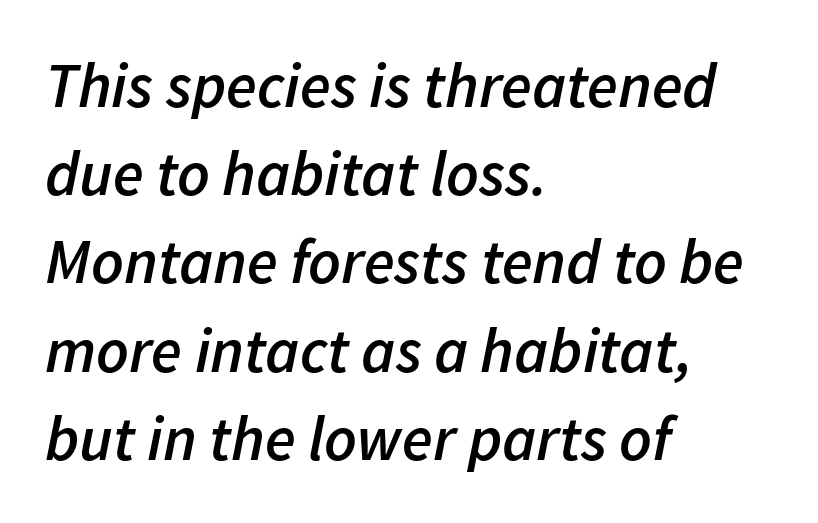
How would I describe the line gaps? Plain and ordinary. Nobody touched the tracking dial on this one. The text block is weighted toward the left margin, trailing off unevenly rightward. Only glyphs here, with clear space below each row.
